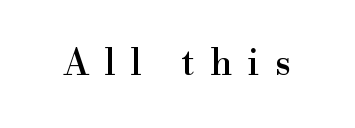
The image shows 36 px serif type, upright; set unusually wide letter spacing (+0.44 em), not underlined; a small x-height.
